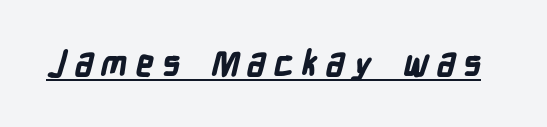
Q: Is the text bold? A: Yes.
Q: Is the typeface a serif or a sans-serif typeface? A: Sans-serif.
Q: Is the text underlined? A: Yes.
Q: Is the spacing between letters normal or unusually wide? A: Unusually wide.
Q: Width (condensed, normal, or wide)? A: Condensed.
Q: Stroke contrast? A: Low.
Q: x-height? A: Medium.
Q: Monospaced? A: No.
